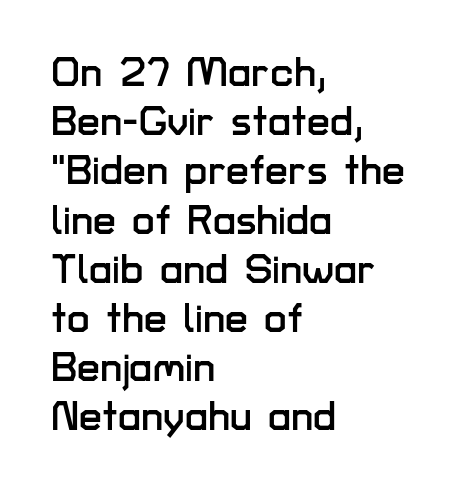
Q: Is the text italic (slanted)? A: No, it is upright.
Q: Is the typeface a serif or a sans-serif typeface? A: Sans-serif.
Q: Is the text underlined? A: No.
Q: How is the paragraph aligned? A: Left-aligned.
Q: Is the spacing between letters normal or unusually wide? A: Normal.
Q: Width (condensed, normal, or wide)? A: Normal.
Q: Stroke contrast? A: Low.
Q: x-height? A: Medium.
Q: Monospaced? A: No.
